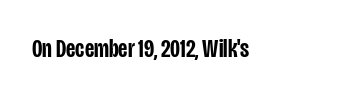
Q: Is the text bold? A: Semi-bold.
Q: Is the text italic (slanted)? A: No, it is upright.
Q: Is the text underlined? A: No.
Q: Is the spacing between letters normal or unusually wide? A: Normal.
